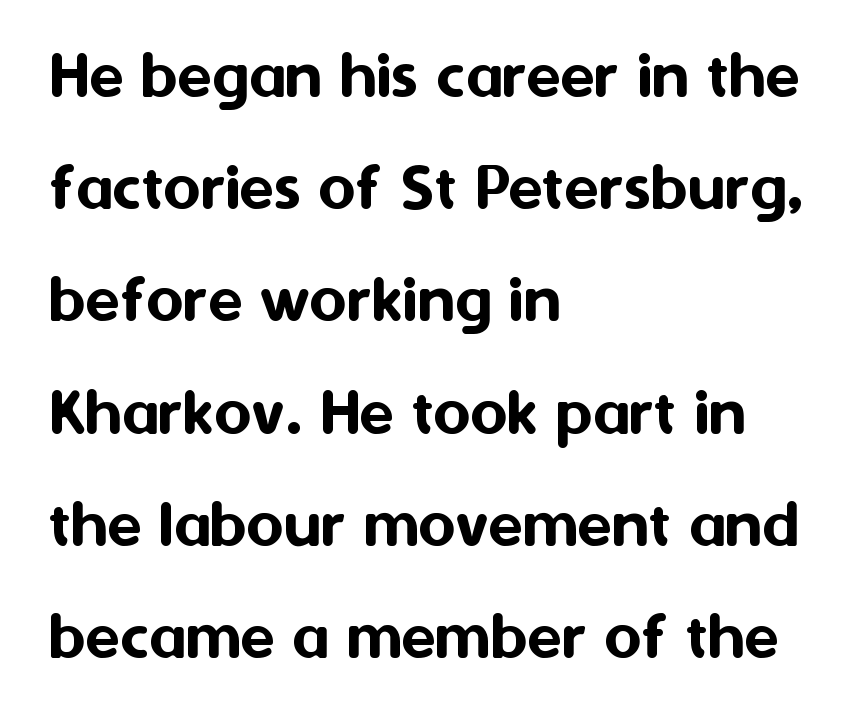
{"serif": "no", "italic": "no", "width": "normal", "stroke_contrast": "medium", "x_height": "medium", "monospaced": "no", "underline": "no", "align": "left", "line_spacing": "normal", "line_spacing_ratio": 1.58, "letter_spacing": "normal", "letter_spacing_em": 0.0, "glyph_px": 71}
